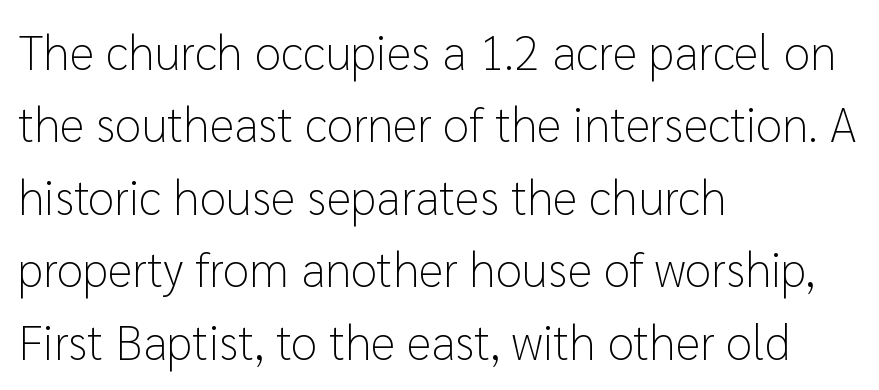
{"serif": "no", "italic": "no", "bold": "no", "weight": "light", "width": "normal", "stroke_contrast": "low", "x_height": "medium", "monospaced": "no", "underline": "no", "align": "left", "line_spacing": "normal", "line_spacing_ratio": 1.51, "letter_spacing": "normal", "letter_spacing_em": 0.0, "glyph_px": 48}
